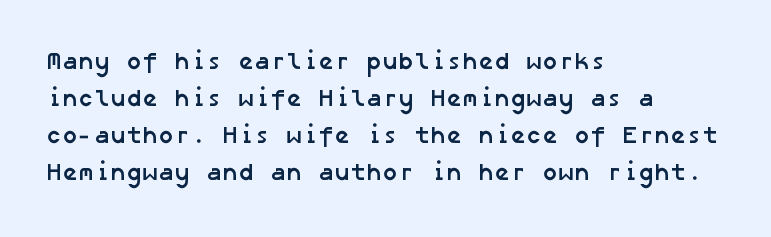
{"bold": "yes", "underline": "no", "align": "left", "line_spacing": "normal", "line_spacing_ratio": 1.54, "letter_spacing": "normal", "letter_spacing_em": 0.0, "glyph_px": 24}
